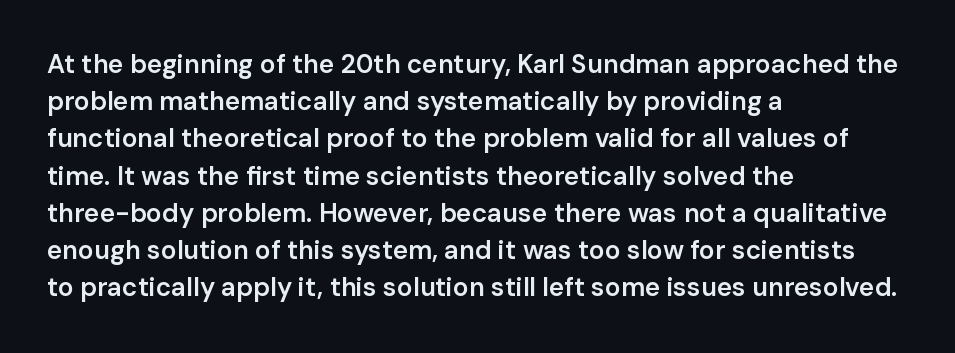
Q: Is the text bold? A: Semi-bold.
Q: Is the text italic (slanted)? A: No, it is upright.
Q: Is the text underlined? A: No.
Q: How is the paragraph aligned? A: Left-aligned.
Q: Is the spacing between letters normal or unusually wide? A: Normal.
Q: Is the spacing between lines tight, normal or loose? A: Normal.
